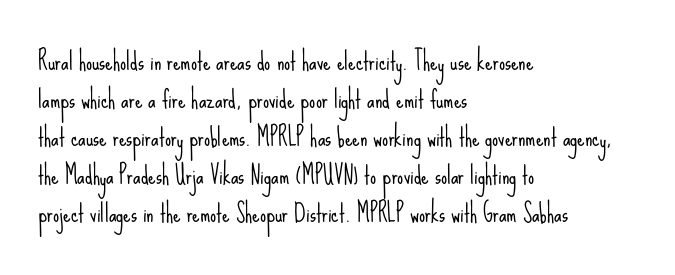
The image shows 24 px text type, upright; set left-aligned, normal line spacing (1.58x), normal letter spacing, not underlined.
